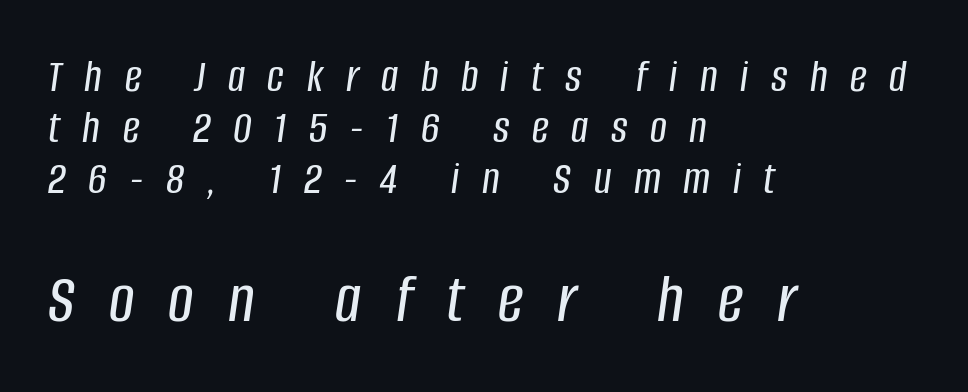
Q: Is the text italic (slanted)? A: Yes, it leans right by about 8 degrees.
Q: Is the text underlined? A: No.
Q: How is the paragraph aligned? A: Left-aligned.
Q: Is the spacing between letters normal or unusually wide? A: Unusually wide.
Q: Is the spacing between lines tight, normal or loose? A: Tight.
Q: Which block of text is set in a larger size, the first (top) or the second (bottom)? A: The second (bottom) one.
Q: Width (condensed, normal, or wide)? A: Condensed.
Q: Stroke contrast? A: Low.
Q: x-height? A: Large.
Q: Monospaced? A: No.
